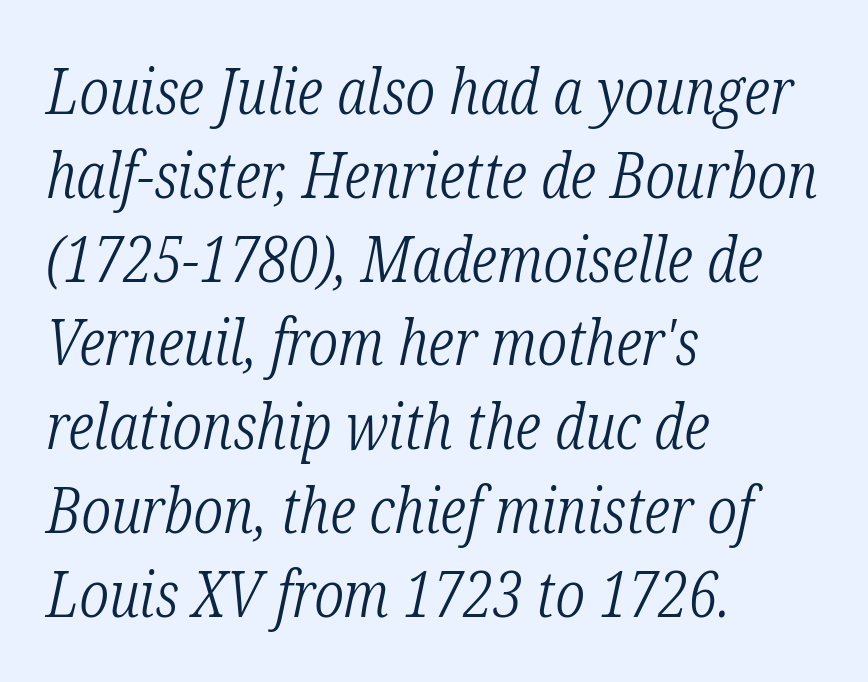
The image shows 63 px light, condensed serif type, italic (leaning right); set left-aligned, normal line spacing (1.33x), normal letter spacing, not underlined; low stroke contrast and a medium x-height.
